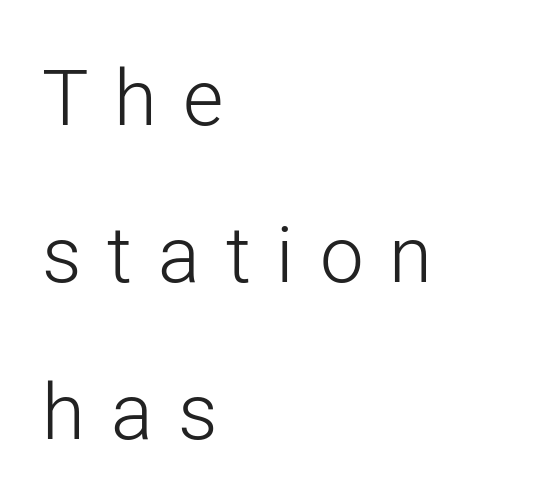
Q: Is the text bold? A: No.
Q: Is the text italic (slanted)? A: No, it is upright.
Q: Is the typeface a serif or a sans-serif typeface? A: Sans-serif.
Q: Is the text underlined? A: No.
Q: How is the paragraph aligned? A: Left-aligned.
Q: Is the spacing between letters normal or unusually wide? A: Unusually wide.
Q: Is the spacing between lines tight, normal or loose? A: Loose.
Q: Width (condensed, normal, or wide)? A: Normal.
Q: Stroke contrast? A: Low.
Q: x-height? A: Medium.
Q: Monospaced? A: No.
